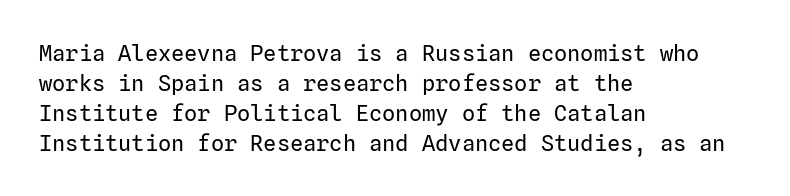
Reading down the column, the eye jumps a familiar distance to each next line. Left-aligned paragraph, ragged on the right. Check under the words: just untouched page. Nope, not italic — everything's standing straight.
